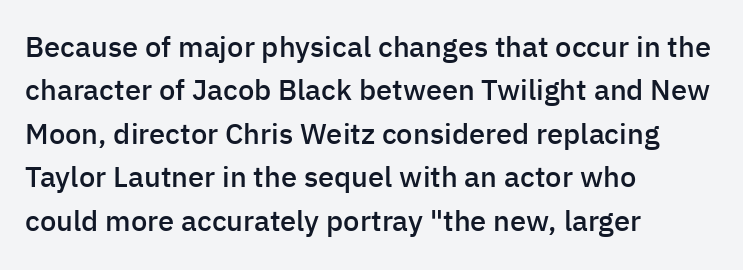
The image shows 29 px semibold sans-serif type, upright; set left-aligned, normal line spacing (1.5x), normal letter spacing, not underlined; low stroke contrast and a medium x-height.
